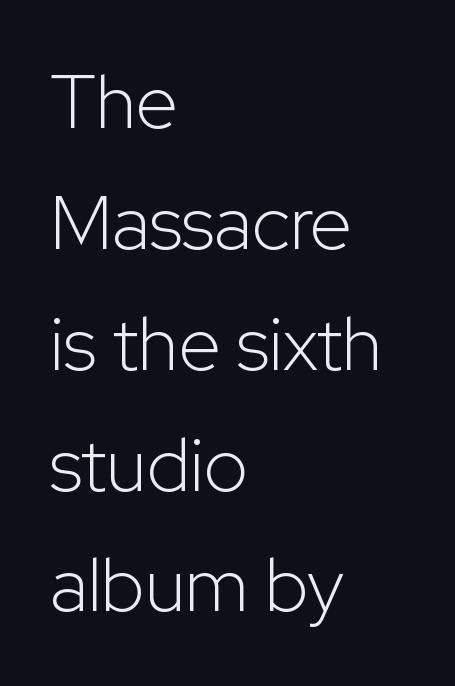
The image shows 76 px light sans-serif type, upright; set left-aligned, normal line spacing (1.59x), normal letter spacing, not underlined; low stroke contrast and a medium x-height.
